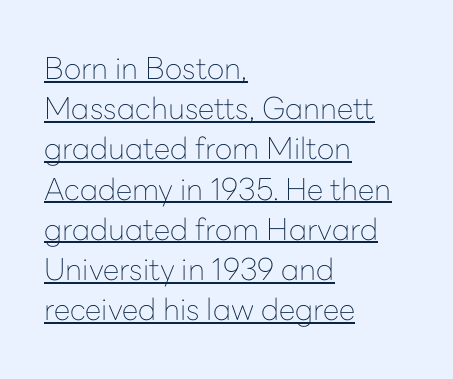
This rendering leaves character spacing at its baseline value. Decoration check: the copy is underlined. Visually the block forms a straight wall on the left and a jagged coastline on the right. Weight: regular or lighter. Upright lettering throughout. Is this a fixed-width face? No — the glyphs have proportional, varying widths.
